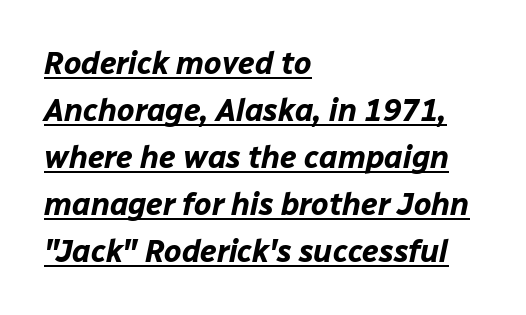
{"italic": "yes", "lean": "right", "slant_degrees": 12, "bold": "yes", "weight": "bold", "width": "normal", "stroke_contrast": "low", "x_height": "medium", "monospaced": "no", "underline": "yes", "align": "left", "line_spacing": "normal", "line_spacing_ratio": 1.52, "letter_spacing": "normal", "letter_spacing_em": 0.0, "glyph_px": 31}
